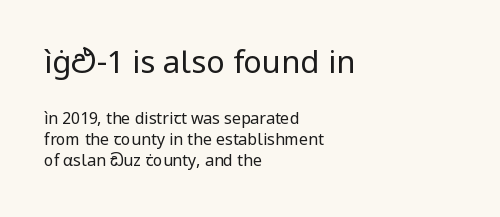
Q: Is the text bold? A: No.
Q: Is the text italic (slanted)? A: No, it is upright.
Q: Is the typeface a serif or a sans-serif typeface? A: Sans-serif.
Q: Is the text underlined? A: No.
Q: How is the paragraph aligned? A: Left-aligned.
Q: Is the spacing between letters normal or unusually wide? A: Normal.
Q: Is the spacing between lines tight, normal or loose? A: Normal.
Q: Which block of text is set in a larger size, the first (top) or the second (bottom)? A: The first (top) one.
Q: Width (condensed, normal, or wide)? A: Normal.
Q: Stroke contrast? A: Low.
Q: x-height? A: Medium.
Q: Monospaced? A: No.
